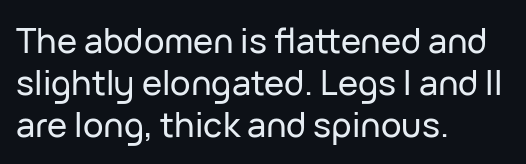
{"serif": "no", "italic": "no", "width": "normal", "stroke_contrast": "low", "x_height": "medium", "monospaced": "no", "underline": "no", "align": "left", "line_spacing_ratio": 1.23, "letter_spacing": "normal", "letter_spacing_em": 0.0, "glyph_px": 34}
